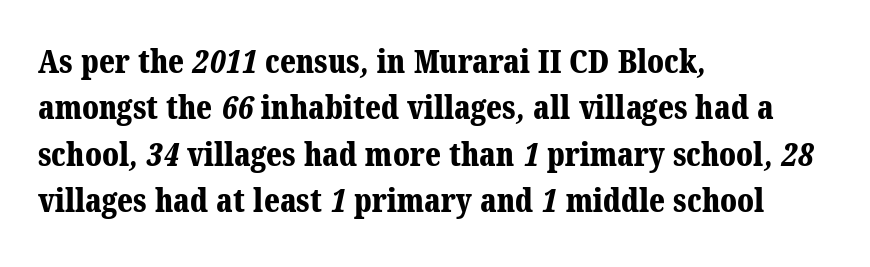
Does the type have serifs? Yes, each stem ends in a small foot. Teacher's note: observe the even left margin — that is flush-left alignment. The baseline area is clear. Letter spacing: default. The sample has been set heavy, in full bold. Vertical spacing — default.
